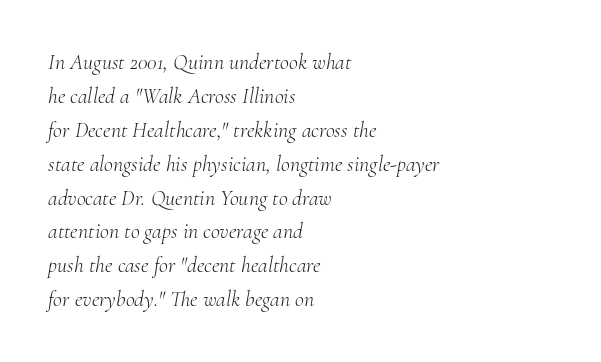
Q: Is the text bold? A: No.
Q: Is the text italic (slanted)? A: Yes, it leans right by about 10 degrees.
Q: Is the text underlined? A: No.
Q: How is the paragraph aligned? A: Left-aligned.
Q: Is the spacing between letters normal or unusually wide? A: Normal.
Q: Is the spacing between lines tight, normal or loose? A: Normal.
